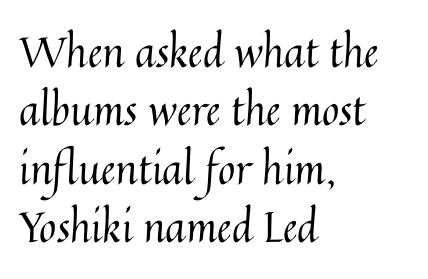
The image shows 42 px regular-weight type; set left-aligned, normal line spacing (1.39x), normal letter spacing, not underlined; medium stroke contrast and a medium x-height.
